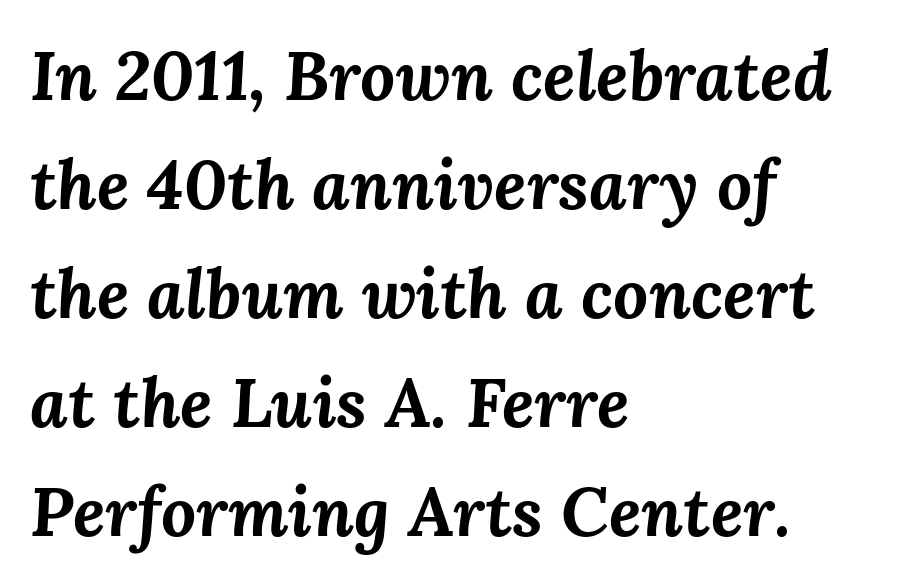
Q: Is the text bold? A: Yes.
Q: Is the text italic (slanted)? A: Yes, it leans right by about 3 degrees.
Q: Is the text underlined? A: No.
Q: How is the paragraph aligned? A: Left-aligned.
Q: Is the spacing between letters normal or unusually wide? A: Normal.
Q: Is the spacing between lines tight, normal or loose? A: Normal.
Q: Width (condensed, normal, or wide)? A: Normal.
Q: Stroke contrast? A: Medium.
Q: x-height? A: Medium.
Q: Monospaced? A: No.
